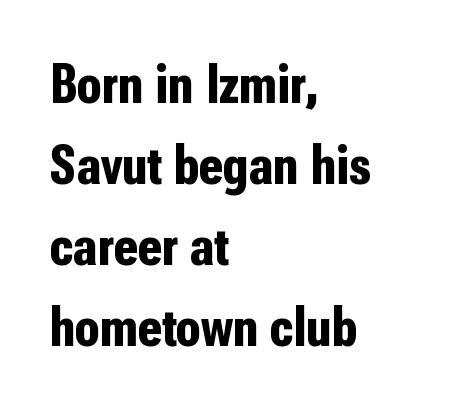
{"serif": "no", "italic": "no", "bold": "yes", "weight": "bold", "width": "condensed", "stroke_contrast": "low", "x_height": "medium", "monospaced": "no", "underline": "no", "align": "left", "line_spacing": "normal", "line_spacing_ratio": 1.42, "letter_spacing": "normal", "letter_spacing_em": 0.0, "glyph_px": 57}
